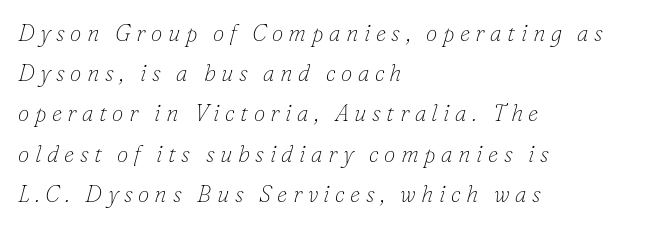
{"italic": "yes", "lean": "right", "slant_degrees": 16, "bold": "no", "underline": "no", "align": "left", "line_spacing_ratio": 1.75, "letter_spacing": "wide", "letter_spacing_em": 0.24, "glyph_px": 23}
